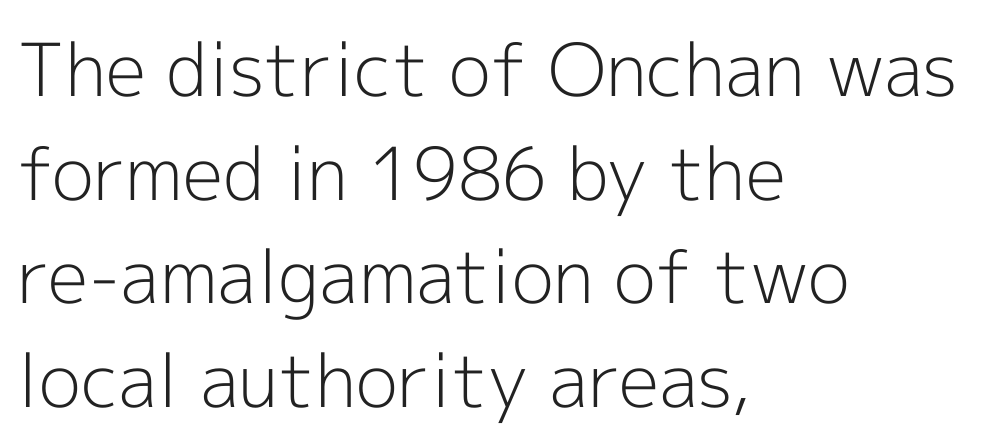
The image shows 73 px light sans-serif type, upright; set left-aligned, normal line spacing (1.42x), normal letter spacing, not underlined; a medium x-height.
